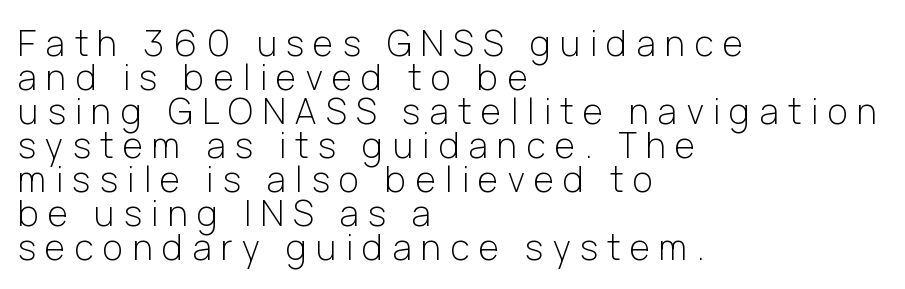
A typesetter would call this proportional, since set widths differ per character. No chunkiness to these letters — they're not bold. Posture: vertical. The passage is arranged the way most books set body copy — flush left.
